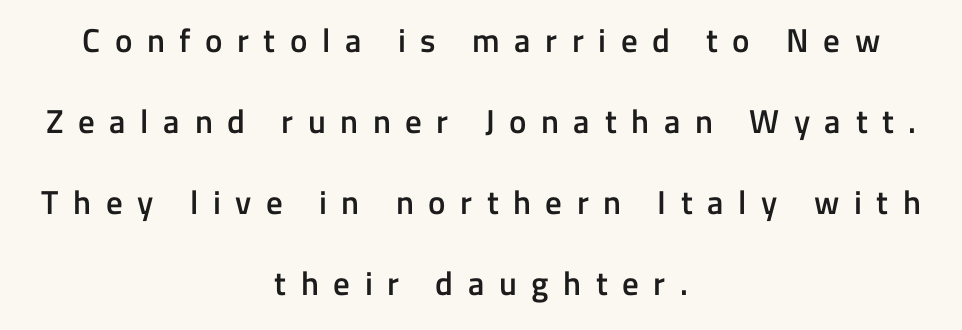
This sample uses an upright cut, with every glyph sitting square on the baseline. Classification — sans serif. The foot of each line stays bare and open. What weight is shown? A semibold, between regular and bold.
